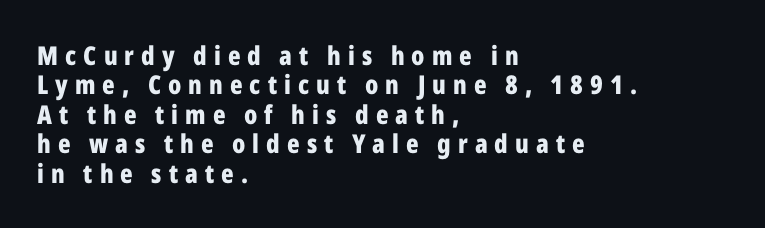
{"italic": "no", "bold": "yes", "underline": "no", "align": "left", "line_spacing": "tight", "line_spacing_ratio": 1.13, "letter_spacing": "wide", "letter_spacing_em": 0.27, "glyph_px": 26}
